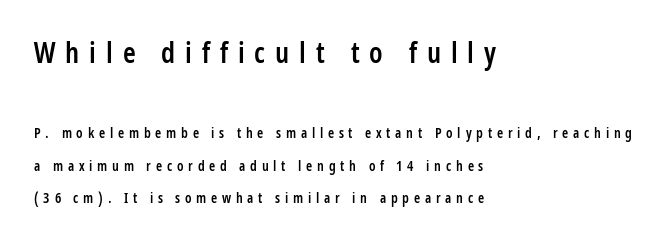
The image shows 29 px semibold, condensed sans-serif type, upright; set left-aligned, loose line spacing (2.31x), unusually wide letter spacing (+0.34 em), not underlined; the first (top) block is 2.07x larger; low stroke contrast and a medium x-height.
